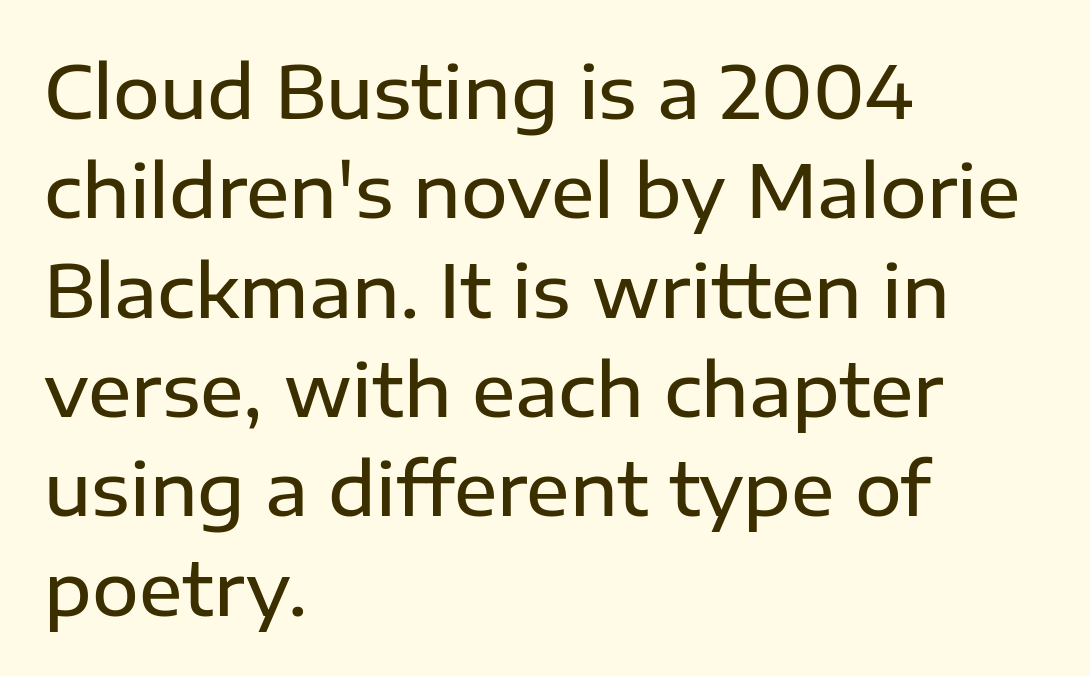
{"serif": "no", "italic": "no", "bold": "semi", "weight": "semibold", "width": "normal", "stroke_contrast": "low", "x_height": "medium", "monospaced": "no", "underline": "no", "align": "left", "line_spacing": "normal", "line_spacing_ratio": 1.38, "letter_spacing": "normal", "letter_spacing_em": 0.0, "glyph_px": 72}
